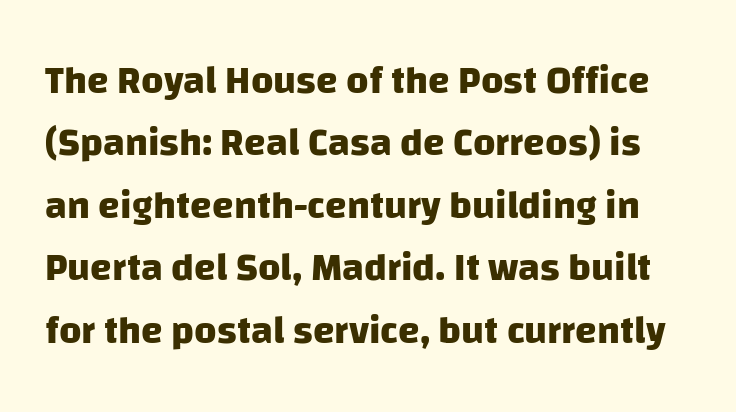
{"serif": "no", "bold": "yes", "weight": "heavy", "width": "normal", "stroke_contrast": "low", "x_height": "large", "monospaced": "no", "underline": "no", "line_spacing": "normal", "line_spacing_ratio": 1.6, "letter_spacing": "normal", "letter_spacing_em": 0.0, "glyph_px": 39}
